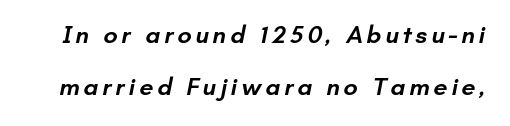
Q: Is the text bold? A: Semi-bold.
Q: Is the text underlined? A: No.
Q: Is the spacing between lines tight, normal or loose? A: Loose.
